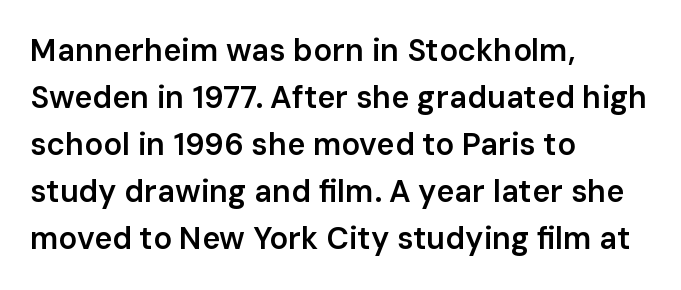
The image shows 31 px semibold sans-serif type, upright; set left-aligned, normal line spacing (1.52x), normal letter spacing, not underlined; low stroke contrast and a medium x-height.
